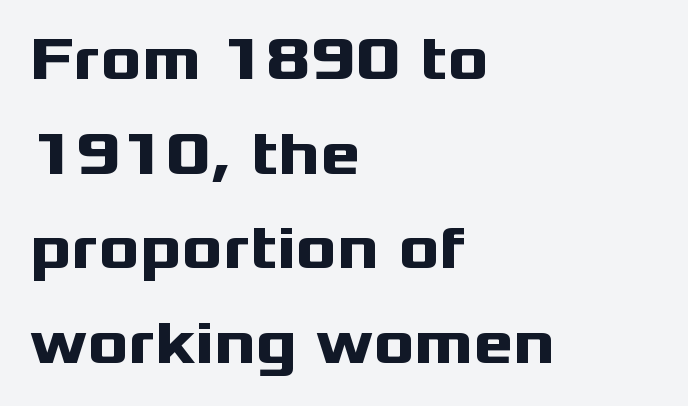
Q: Is the text bold? A: Yes.
Q: Is the text italic (slanted)? A: No, it is upright.
Q: Is the typeface a serif or a sans-serif typeface? A: Sans-serif.
Q: Is the text underlined? A: No.
Q: How is the paragraph aligned? A: Left-aligned.
Q: Is the spacing between letters normal or unusually wide? A: Normal.
Q: Is the spacing between lines tight, normal or loose? A: Normal.
Q: Width (condensed, normal, or wide)? A: Wide.
Q: Stroke contrast? A: Medium.
Q: x-height? A: Medium.
Q: Monospaced? A: No.
